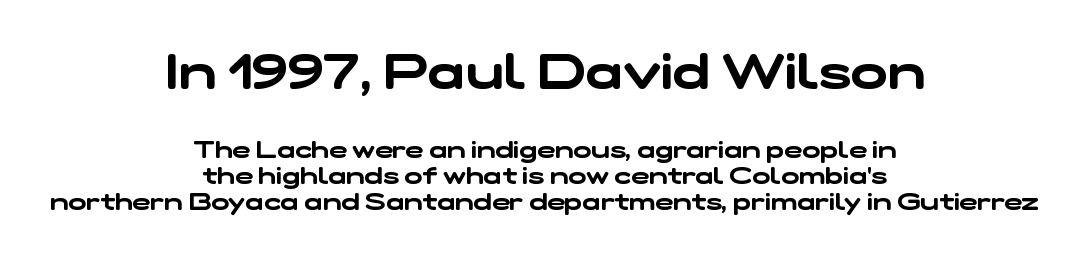
The image shows 49 px wide sans-serif type; set centered, tight line spacing (1.09x), normal letter spacing, not underlined; the first (top) block is 2.04x larger; low stroke contrast and a medium x-height.
